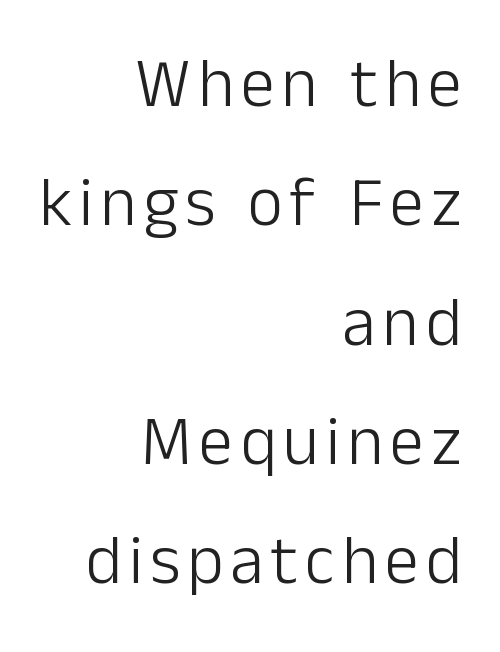
The image shows 69 px light sans-serif type, upright; set right-aligned, line spacing 1.73x, not underlined; low stroke contrast and a medium x-height.
